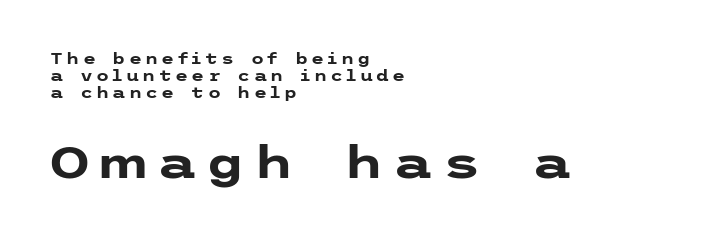
Q: Is the text bold? A: Yes.
Q: Is the text italic (slanted)? A: No, it is upright.
Q: Is the typeface a serif or a sans-serif typeface? A: Sans-serif.
Q: Is the text underlined? A: No.
Q: How is the paragraph aligned? A: Left-aligned.
Q: Is the spacing between letters normal or unusually wide? A: Unusually wide.
Q: Is the spacing between lines tight, normal or loose? A: Tight.
Q: Which block of text is set in a larger size, the first (top) or the second (bottom)? A: The second (bottom) one.
Q: Width (condensed, normal, or wide)? A: Wide.
Q: Stroke contrast? A: Low.
Q: x-height? A: Medium.
